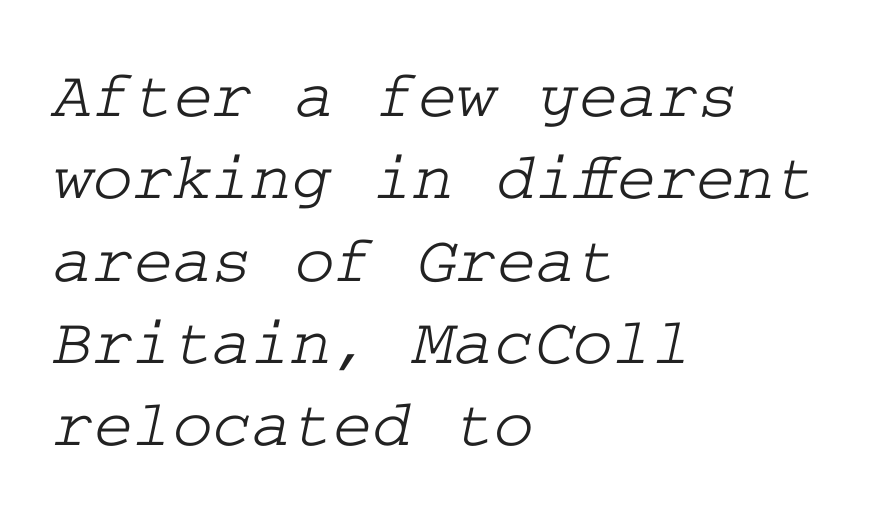
The image shows 68 px wide serif type; set left-aligned, line spacing 1.21x, normal letter spacing, not underlined; low stroke contrast and a medium x-height.
